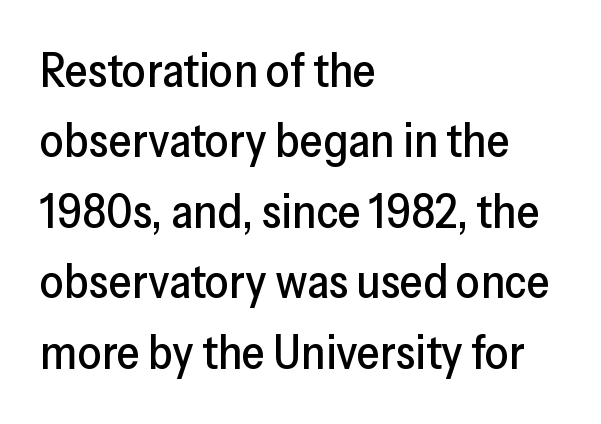
Q: Is the text italic (slanted)? A: No, it is upright.
Q: Is the typeface a serif or a sans-serif typeface? A: Sans-serif.
Q: Is the text underlined? A: No.
Q: How is the paragraph aligned? A: Left-aligned.
Q: Is the spacing between letters normal or unusually wide? A: Normal.
Q: Is the spacing between lines tight, normal or loose? A: Normal.
Q: Width (condensed, normal, or wide)? A: Normal.
Q: Stroke contrast? A: Low.
Q: x-height? A: Medium.
Q: Monospaced? A: No.
